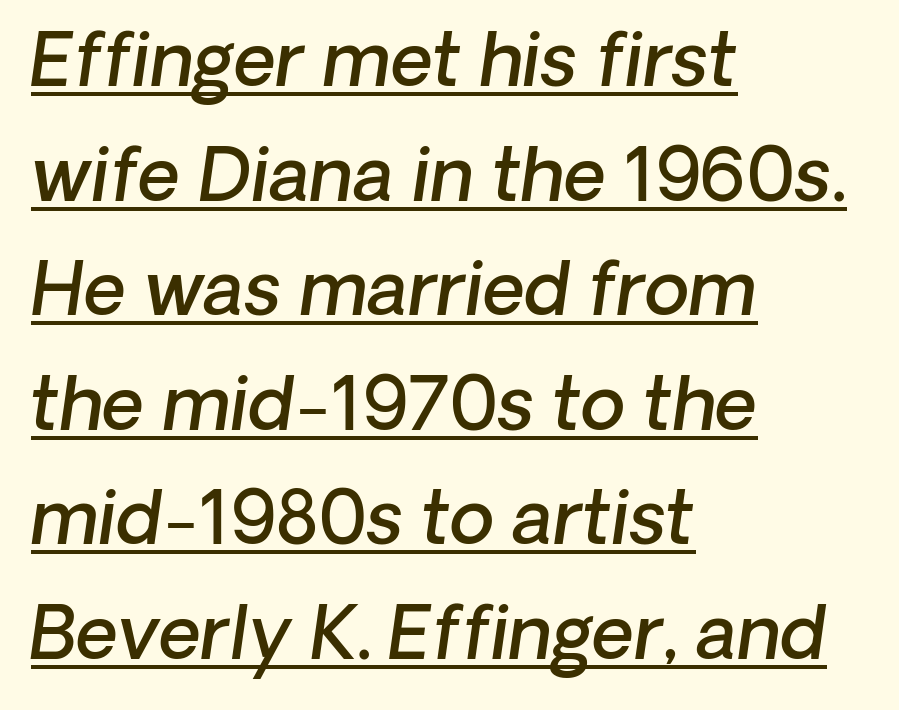
Is this a fixed-width face? No — the glyphs have proportional, varying widths. How would I describe the line gaps? Plain and ordinary. Quick note: italic. Visually the block forms a straight wall on the left and a jagged coastline on the right. Decoration check: the copy is underlined.
